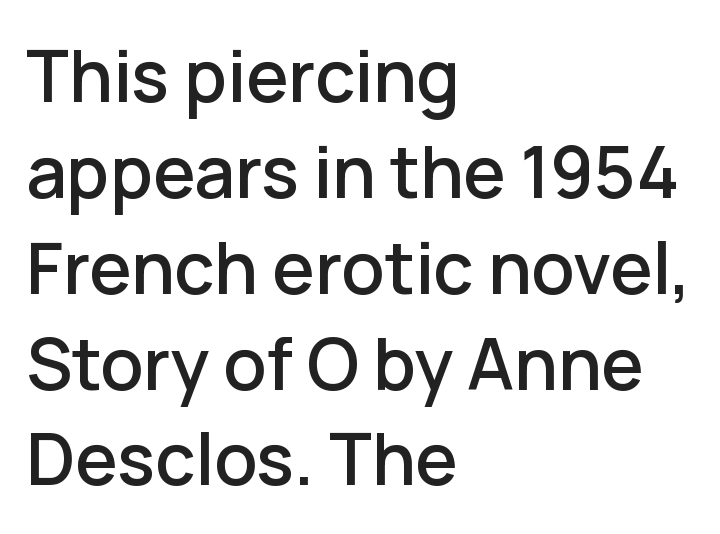
{"serif": "no", "italic": "no", "width": "normal", "stroke_contrast": "low", "x_height": "medium", "monospaced": "no", "underline": "no", "align": "left", "line_spacing": "normal", "line_spacing_ratio": 1.35, "letter_spacing": "normal", "letter_spacing_em": 0.0, "glyph_px": 71}
